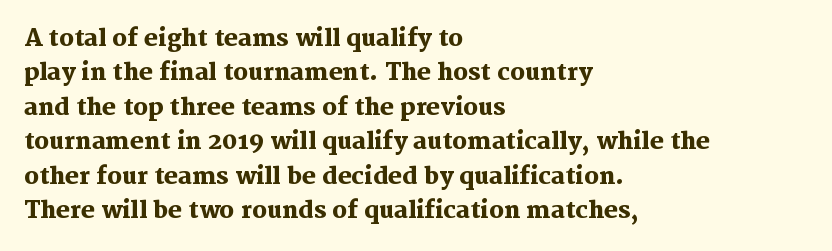
The image shows 23 px bold type, upright; set left-aligned, normal line spacing (1.5x), normal letter spacing, not underlined.
